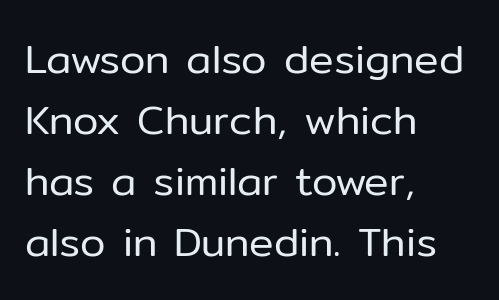
The image shows 41 px regular-weight sans-serif type, upright; set left-aligned, normal line spacing (1.49x), normal letter spacing, not underlined; low stroke contrast and a medium x-height.
